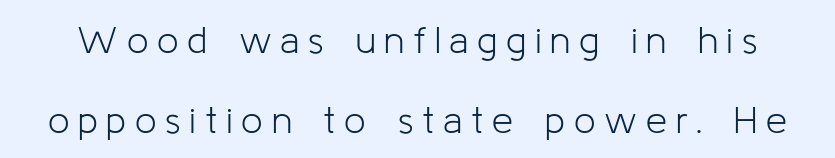
Q: Is the text bold? A: No.
Q: Is the text italic (slanted)? A: No, it is upright.
Q: Is the typeface a serif or a sans-serif typeface? A: Sans-serif.
Q: Is the text underlined? A: No.
Q: Is the spacing between letters normal or unusually wide? A: Unusually wide.
Q: Is the spacing between lines tight, normal or loose? A: Loose.
Q: Width (condensed, normal, or wide)? A: Normal.
Q: Stroke contrast? A: Low.
Q: x-height? A: Medium.
Q: Monospaced? A: No.
